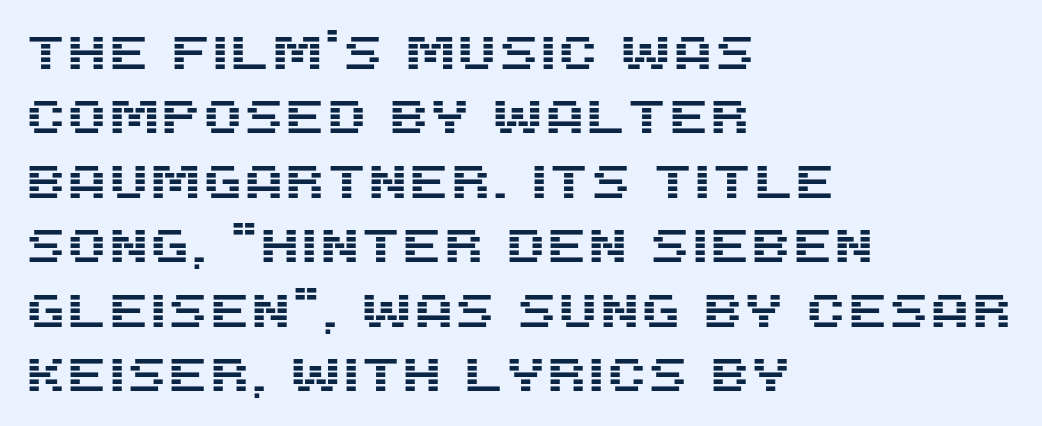
The font family rendered here belongs to the sans-serif group. Summary of vertical rhythm: regular, with standard interline spacing. The passage shown is typed in a proportional face where columns would drift. Check under the words: just untouched page. The font's upright variant was chosen for this text. Typeset ragged right — the left edge is the straight one.
